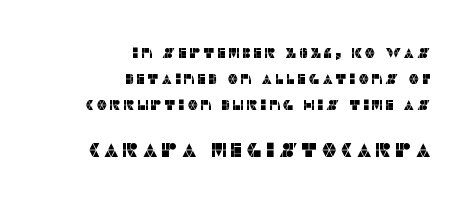
Q: Is the text italic (slanted)? A: No, it is upright.
Q: Is the text underlined? A: No.
Q: How is the paragraph aligned? A: Right-aligned.
Q: Which block of text is set in a larger size, the first (top) or the second (bottom)? A: The second (bottom) one.
